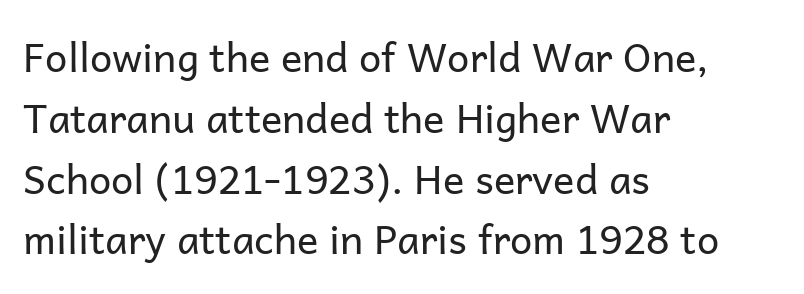
The image shows 40 px regular-weight sans-serif type, upright; set left-aligned, normal line spacing (1.52x), normal letter spacing, not underlined; low stroke contrast and a medium x-height.
